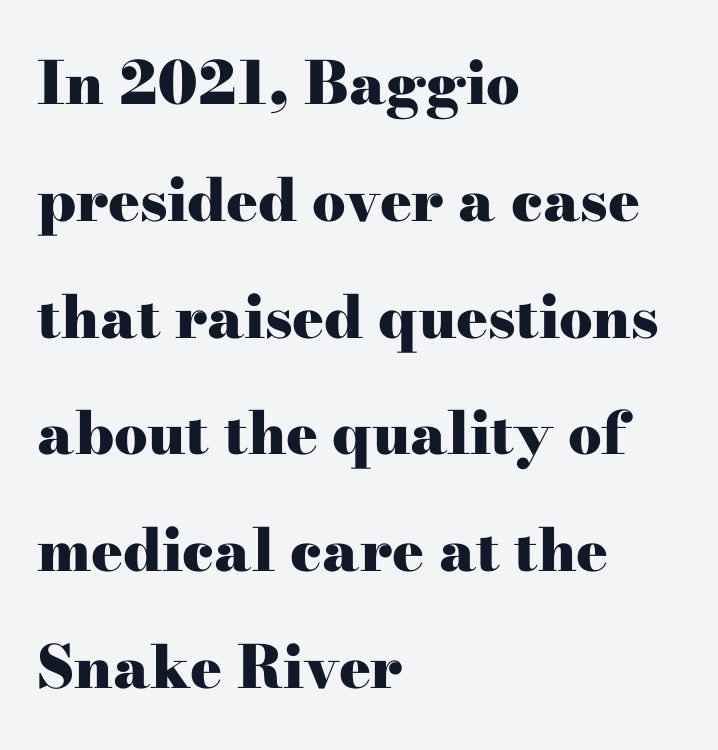
{"serif": "yes", "italic": "no", "bold": "yes", "weight": "heavy", "width": "wide", "stroke_contrast": "high", "x_height": "small", "monospaced": "no", "underline": "no", "align": "left", "line_spacing": "loose", "line_spacing_ratio": 1.98, "letter_spacing": "normal", "letter_spacing_em": 0.0, "glyph_px": 59}
